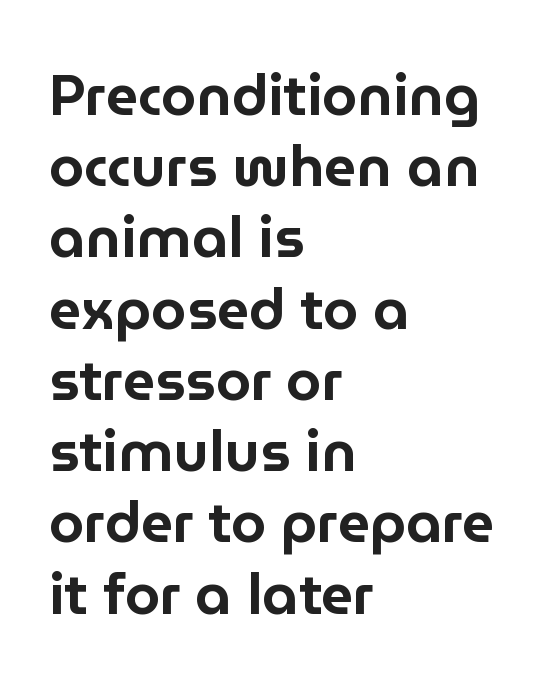
{"serif": "no", "italic": "no", "width": "normal", "stroke_contrast": "low", "x_height": "medium", "monospaced": "no", "underline": "no", "align": "left", "line_spacing": "normal", "line_spacing_ratio": 1.25, "letter_spacing": "normal", "letter_spacing_em": 0.0, "glyph_px": 57}
